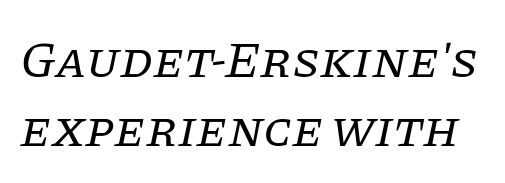
{"serif": "yes", "italic": "yes", "lean": "right", "slant_degrees": 11, "bold": "no", "weight": "regular", "width": "normal", "stroke_contrast": "low", "x_height": "large", "monospaced": "no", "underline": "no", "line_spacing": "normal", "line_spacing_ratio": 1.36, "letter_spacing": "normal", "letter_spacing_em": 0.0, "glyph_px": 51}
